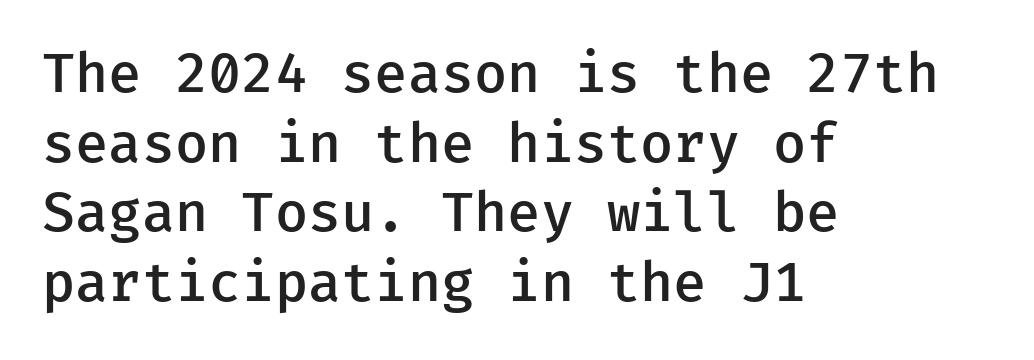
{"serif": "no", "italic": "no", "bold": "semi", "weight": "semibold", "width": "normal", "stroke_contrast": "low", "x_height": "medium", "monospaced": "yes", "underline": "no", "align": "left", "line_spacing": "normal", "line_spacing_ratio": 1.29, "letter_spacing": "normal", "letter_spacing_em": 0.0, "glyph_px": 54}
